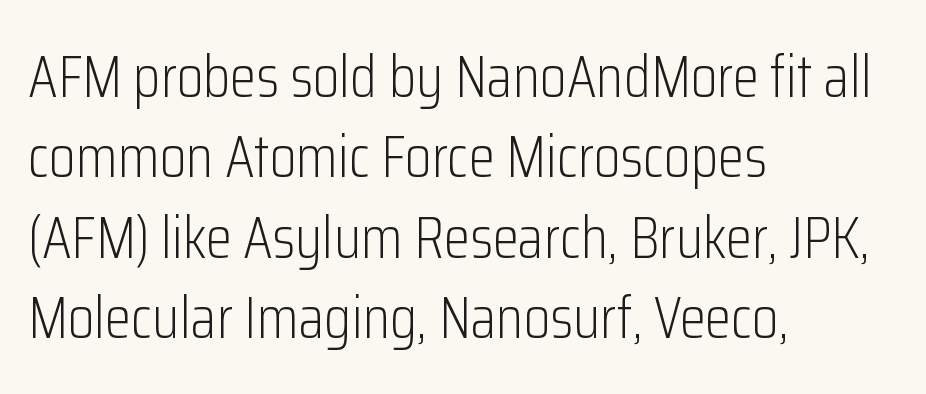
Observe the absence of serifs on each vertical stroke in this sample. Every character sits straight up, as roman type does. Successive baselines arrive at the customary interval. Descender tails drop into unmarked territory. Think of a printed novel: that variable character pitch is what you see here. There is no visible air inserted between adjacent glyphs.
